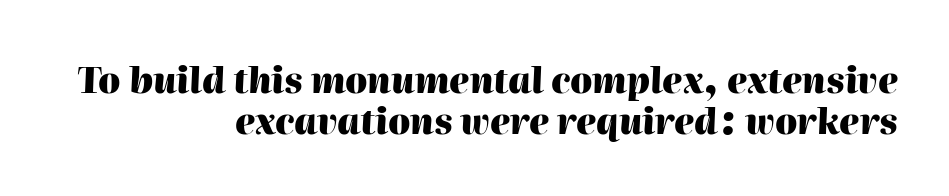
Q: Is the text bold? A: Yes.
Q: Is the text italic (slanted)? A: Yes, it leans right by about 2 degrees.
Q: Is the text underlined? A: No.
Q: How is the paragraph aligned? A: Right-aligned.
Q: Is the spacing between letters normal or unusually wide? A: Normal.
Q: Width (condensed, normal, or wide)? A: Normal.
Q: Stroke contrast? A: High.
Q: x-height? A: Medium.
Q: Monospaced? A: No.
